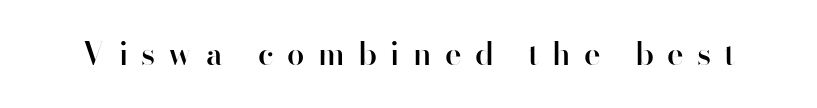
Q: Is the text bold? A: Semi-bold.
Q: Is the text italic (slanted)? A: No, it is upright.
Q: Is the typeface a serif or a sans-serif typeface? A: Sans-serif.
Q: Is the text underlined? A: No.
Q: Is the spacing between letters normal or unusually wide? A: Unusually wide.
Q: Width (condensed, normal, or wide)? A: Normal.
Q: Stroke contrast? A: High.
Q: x-height? A: Small.
Q: Monospaced? A: No.
